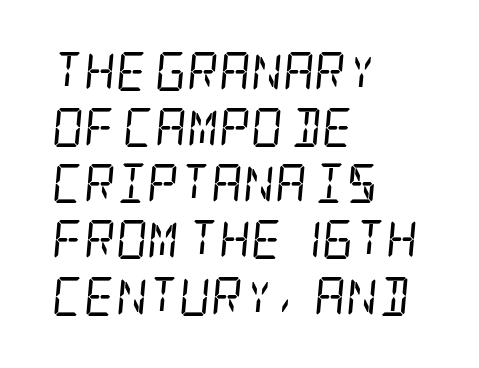
Is the type heavy? It reads as light-to-regular instead. Quick note: interline space is typical. Serif or sans? Serif — the stroke terminals have little feet. The typesetter chose a ragged-right arrangement here.
